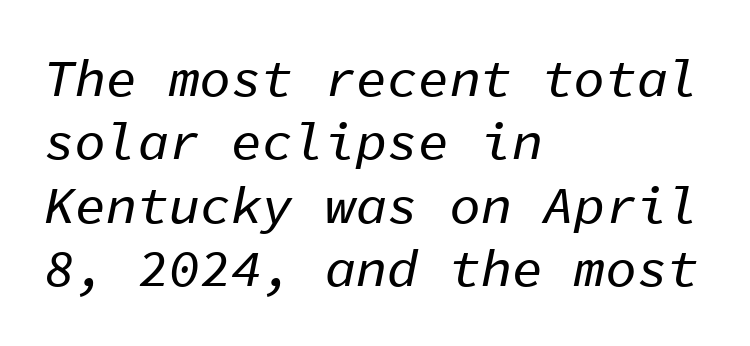
The image shows 52 px text type, italic (leaning right), monospaced; set left-aligned, line spacing 1.22x, normal letter spacing, not underlined; low stroke contrast and a medium x-height.
